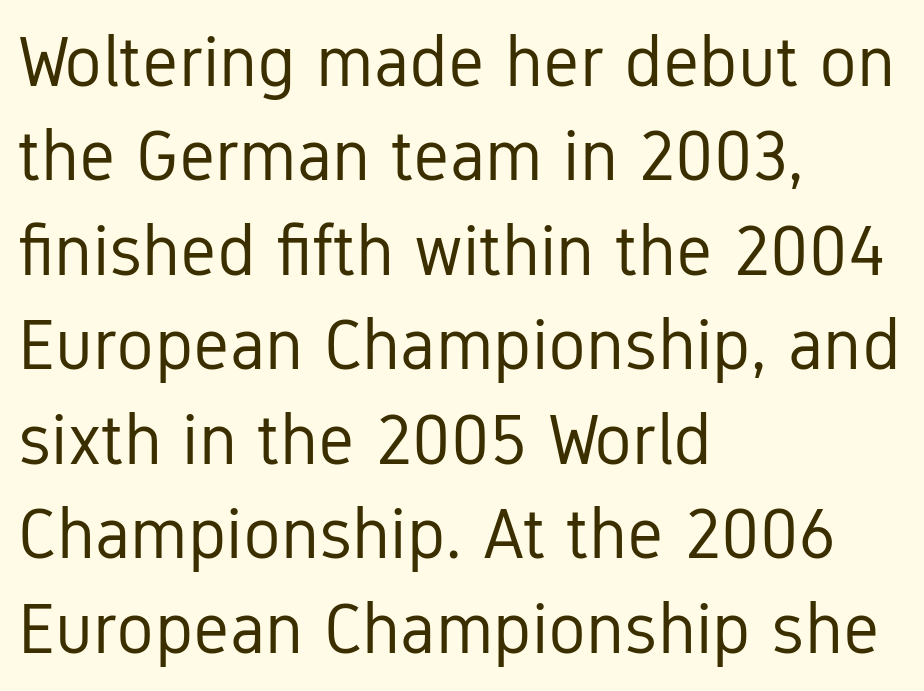
Q: Is the text bold? A: No.
Q: Is the text italic (slanted)? A: No, it is upright.
Q: Is the typeface a serif or a sans-serif typeface? A: Sans-serif.
Q: Is the text underlined? A: No.
Q: How is the paragraph aligned? A: Left-aligned.
Q: Is the spacing between letters normal or unusually wide? A: Normal.
Q: Is the spacing between lines tight, normal or loose? A: Normal.
Q: Width (condensed, normal, or wide)? A: Condensed.
Q: Stroke contrast? A: Low.
Q: x-height? A: Medium.
Q: Monospaced? A: No.
